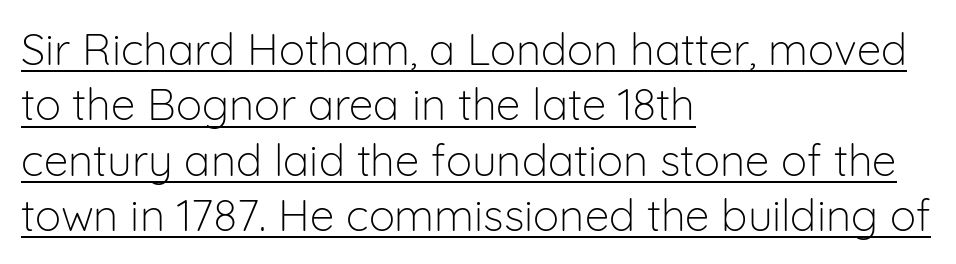
Q: Is the text bold? A: No.
Q: Is the text italic (slanted)? A: No, it is upright.
Q: Is the typeface a serif or a sans-serif typeface? A: Sans-serif.
Q: Is the text underlined? A: Yes.
Q: How is the paragraph aligned? A: Left-aligned.
Q: Is the spacing between letters normal or unusually wide? A: Normal.
Q: Is the spacing between lines tight, normal or loose? A: Normal.
Q: Width (condensed, normal, or wide)? A: Normal.
Q: Stroke contrast? A: Low.
Q: x-height? A: Medium.
Q: Monospaced? A: No.
